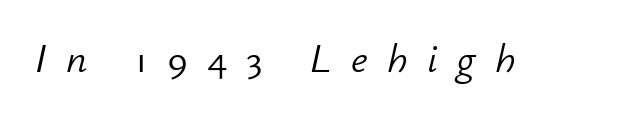
The image shows 41 px light type, italic (leaning right); set unusually wide letter spacing (+0.47 em), not underlined; low stroke contrast and a small x-height.
